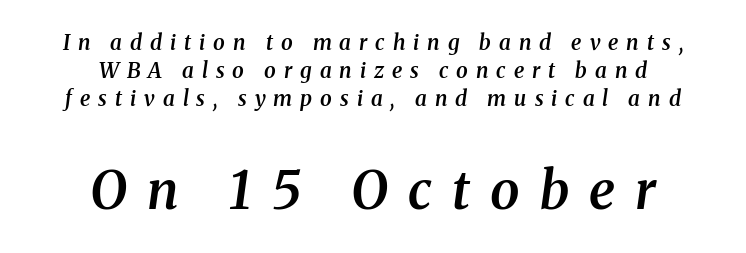
Q: Is the text bold? A: Semi-bold.
Q: Is the text italic (slanted)? A: Yes, it leans right by about 8 degrees.
Q: Is the typeface a serif or a sans-serif typeface? A: Serif.
Q: Is the text underlined? A: No.
Q: How is the paragraph aligned? A: Centered.
Q: Is the spacing between letters normal or unusually wide? A: Unusually wide.
Q: Is the spacing between lines tight, normal or loose? A: Normal.
Q: Which block of text is set in a larger size, the first (top) or the second (bottom)? A: The second (bottom) one.
Q: Width (condensed, normal, or wide)? A: Normal.
Q: Stroke contrast? A: Medium.
Q: x-height? A: Medium.
Q: Monospaced? A: No.
